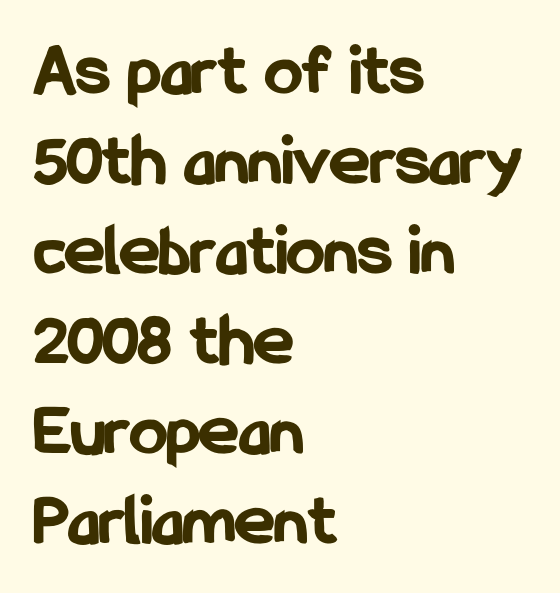
The image shows 75 px bold, condensed sans-serif type, upright; set left-aligned, line spacing 1.2x, normal letter spacing, not underlined; low stroke contrast and a medium x-height.
